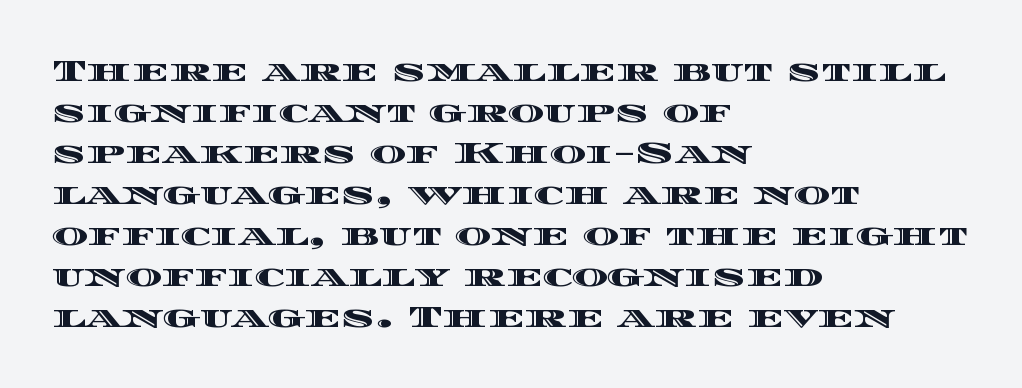
{"italic": "no", "width": "wide", "x_height": "large", "monospaced": "no", "underline": "no", "align": "left", "line_spacing": "normal", "line_spacing_ratio": 1.32, "letter_spacing": "normal", "letter_spacing_em": 0.0, "glyph_px": 31}
